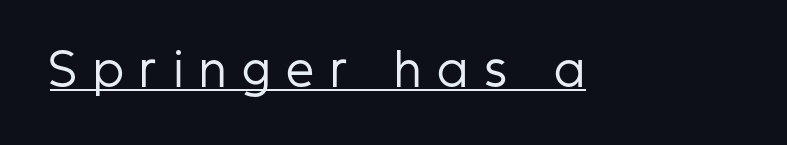
Q: Is the text bold? A: No.
Q: Is the text italic (slanted)? A: No, it is upright.
Q: Is the typeface a serif or a sans-serif typeface? A: Sans-serif.
Q: Is the text underlined? A: Yes.
Q: Is the spacing between letters normal or unusually wide? A: Unusually wide.
Q: Width (condensed, normal, or wide)? A: Condensed.
Q: Stroke contrast? A: Low.
Q: x-height? A: Medium.
Q: Monospaced? A: No.
